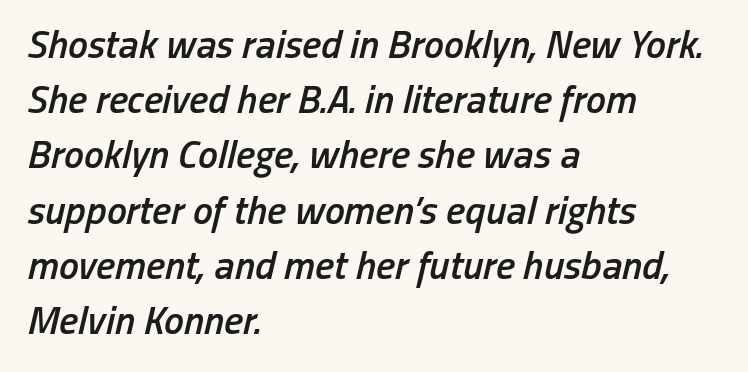
{"italic": "yes", "lean": "right", "slant_degrees": 13, "bold": "semi", "weight": "semibold", "width": "condensed", "stroke_contrast": "low", "x_height": "medium", "monospaced": "no", "underline": "no", "align": "left", "line_spacing": "normal", "line_spacing_ratio": 1.38, "letter_spacing": "normal", "letter_spacing_em": 0.0, "glyph_px": 40}
